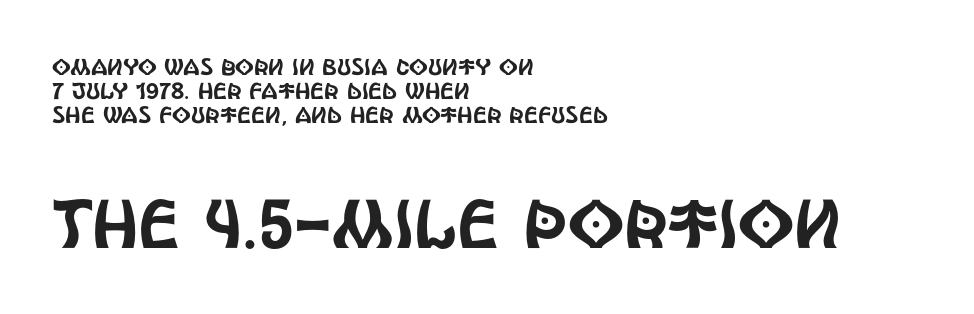
It's the straight-up-and-down kind of type. Check under the words: just untouched page. How would I describe the line gaps? Narrow and economical. Glyph-to-glyph distance matches everyday printed text. These two chunks differ in scale, with the bottom chunk taking the larger measure.
